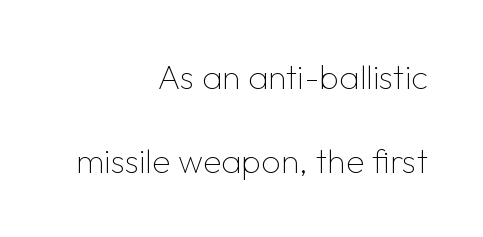
{"serif": "no", "italic": "no", "bold": "no", "weight": "thin", "width": "normal", "stroke_contrast": "low", "x_height": "medium", "monospaced": "no", "underline": "no", "align": "right", "line_spacing": "loose", "line_spacing_ratio": 2.47, "letter_spacing": "normal", "letter_spacing_em": 0.0, "glyph_px": 34}
